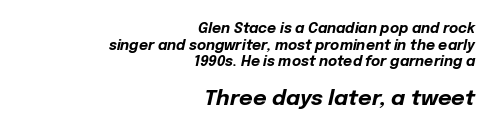
There's an unmistakable incline to the writing here. Short and long lines alike share a common ending point at right. Every letter is thick-stroked: bold, no question. Check under the words: just untouched page. The later block is typeset at a bigger size than the earlier block. Caption: standard tracking, unaltered.
